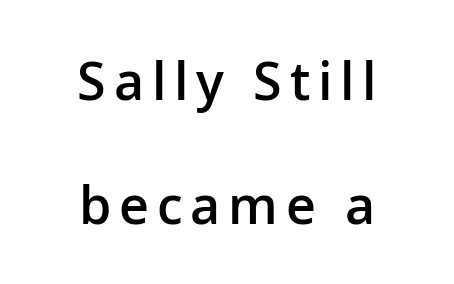
Q: Is the text bold? A: Semi-bold.
Q: Is the text italic (slanted)? A: No, it is upright.
Q: Is the typeface a serif or a sans-serif typeface? A: Sans-serif.
Q: Is the text underlined? A: No.
Q: How is the paragraph aligned? A: Centered.
Q: Is the spacing between lines tight, normal or loose? A: Loose.
Q: Width (condensed, normal, or wide)? A: Normal.
Q: Stroke contrast? A: Low.
Q: x-height? A: Medium.
Q: Monospaced? A: No.
